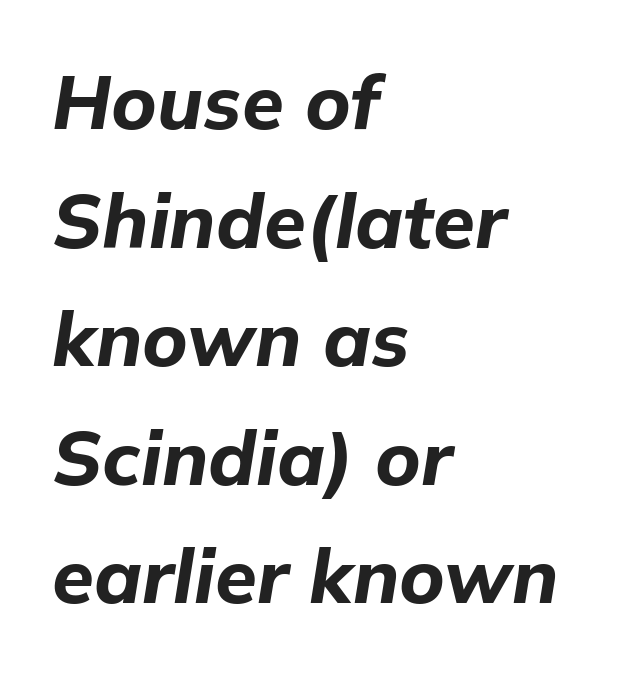
Strong, thick strokes mark this as bold type. A typesetter would call this proportional, since set widths differ per character. A student would call this left alignment; a typographer would say flush left, rag right. Regular leading. This sample uses plain, unmodified letter spacing.
